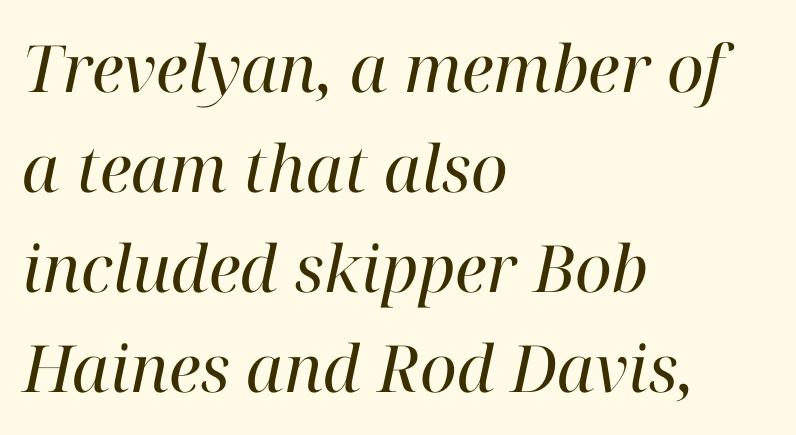
The image shows 65 px regular-weight serif type, italic (leaning right); set left-aligned, normal line spacing (1.54x), normal letter spacing, not underlined; high stroke contrast and a medium x-height.
